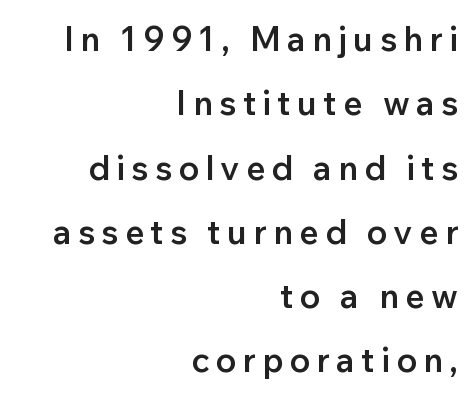
The image shows 34 px semibold sans-serif type, upright; set right-aligned, line spacing 1.89x, not underlined; low stroke contrast and a medium x-height.
